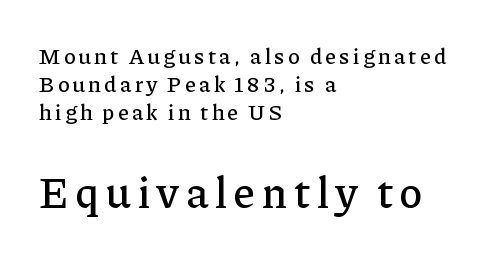
{"serif": "yes", "italic": "no", "width": "normal", "stroke_contrast": "low", "x_height": "medium", "monospaced": "no", "underline": "no", "align": "left", "line_spacing": "normal", "line_spacing_ratio": 1.28, "larger_block": "second", "size_ratio": 2.0, "glyph_px": 44}
